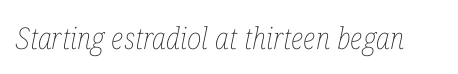
{"italic": "yes", "lean": "right", "slant_degrees": 12, "bold": "no", "weight": "thin", "width": "condensed", "stroke_contrast": "low", "x_height": "medium", "monospaced": "no", "underline": "no", "letter_spacing": "normal", "letter_spacing_em": 0.0, "glyph_px": 30}
